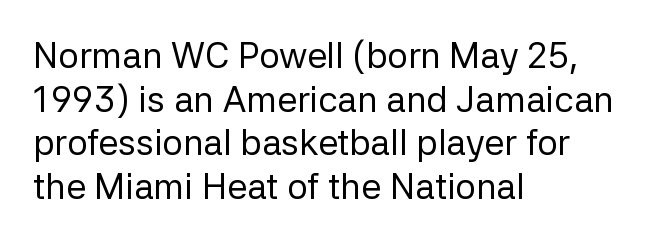
The image shows 36 px regular-weight sans-serif type, upright; set left-aligned, line spacing 1.21x, normal letter spacing, not underlined; low stroke contrast and a medium x-height.
